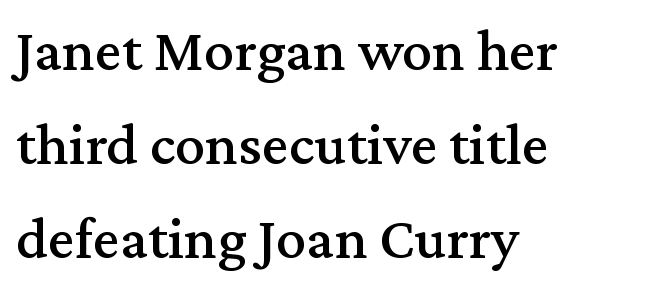
The gap between lines stays unmarked. Check where the strokes stop: tiny serifs finish them off. The lines are quadded left. The line-height multiplier appears to be the usual default. Is there any slant? The stems are plumb.
